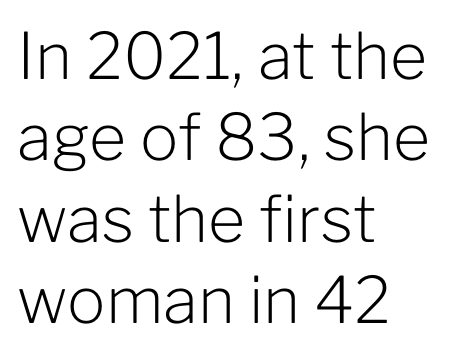
{"serif": "no", "italic": "no", "bold": "no", "weight": "light", "width": "normal", "stroke_contrast": "low", "x_height": "medium", "monospaced": "no", "underline": "no", "align": "left", "line_spacing": "normal", "line_spacing_ratio": 1.27, "letter_spacing": "normal", "letter_spacing_em": 0.0, "glyph_px": 64}
